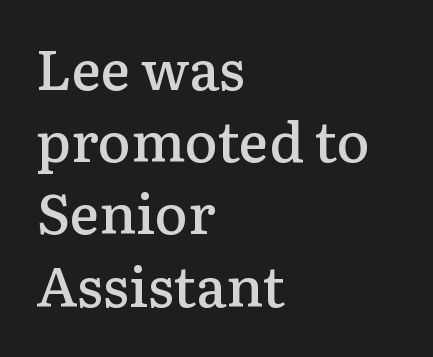
Q: Is the text bold? A: Semi-bold.
Q: Is the text italic (slanted)? A: No, it is upright.
Q: Is the typeface a serif or a sans-serif typeface? A: Serif.
Q: Is the text underlined? A: No.
Q: How is the paragraph aligned? A: Left-aligned.
Q: Is the spacing between letters normal or unusually wide? A: Normal.
Q: Is the spacing between lines tight, normal or loose? A: Normal.
Q: Width (condensed, normal, or wide)? A: Normal.
Q: Stroke contrast? A: Low.
Q: x-height? A: Medium.
Q: Monospaced? A: No.
